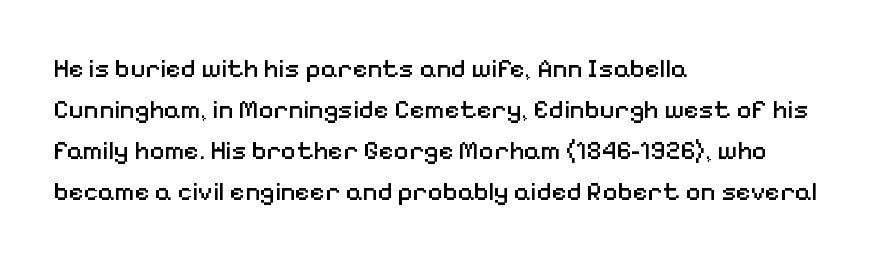
The image shows 26 px text type, upright; set left-aligned, normal line spacing (1.58x), normal letter spacing, not underlined.
